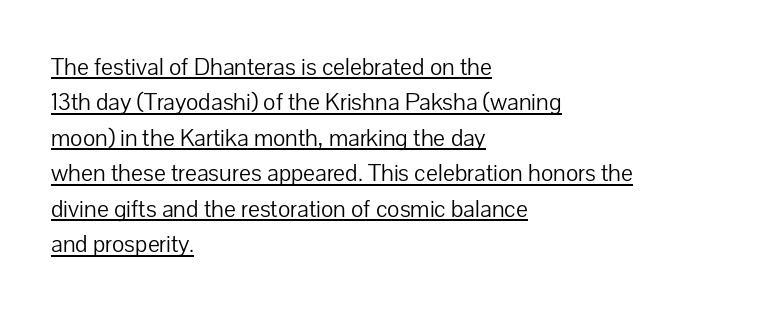
The image shows 25 px text type, upright; set left-aligned, normal line spacing (1.42x), normal letter spacing, underlined.
